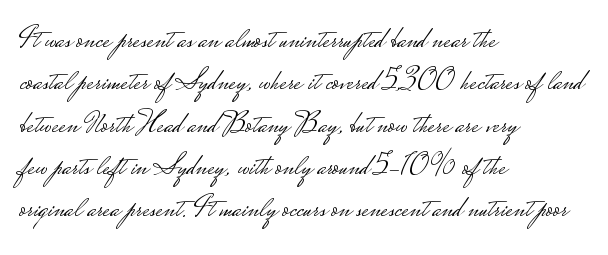
The image shows 30 px light, wide sans-serif type; set left-aligned, normal line spacing (1.41x), normal letter spacing, not underlined; low stroke contrast.
